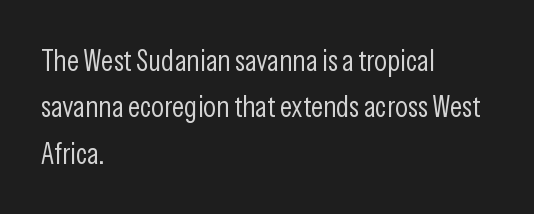
The image shows 30 px light, condensed sans-serif type, upright; set left-aligned, normal line spacing (1.55x), normal letter spacing, not underlined; low stroke contrast and a medium x-height.
